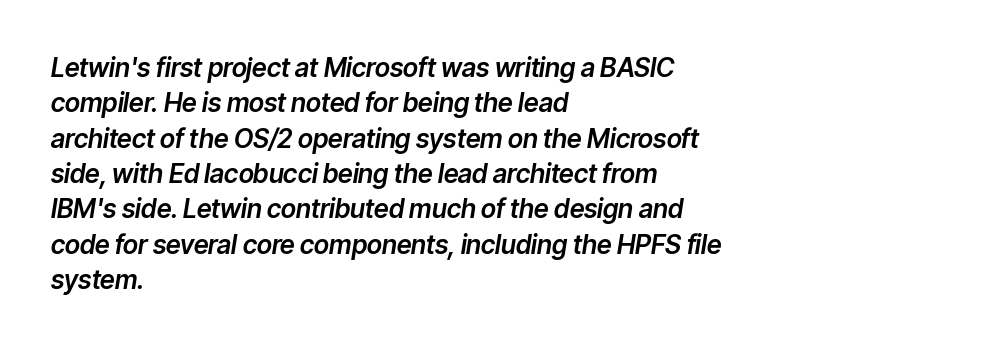
The lines are quadded left. These lines sit exactly where default settings would place them. Any mark beneath the type? The region is blank. Students, note that the glyphs here touch the page at normal intervals. The axis of the letterforms is tilted away from vertical.
